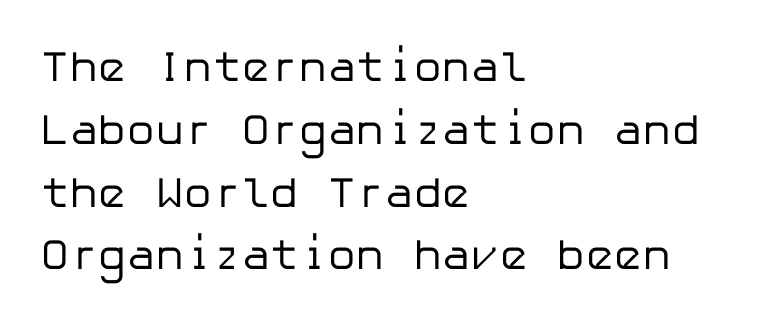
The passage shown is not underscored anywhere. A typesetter would call this leading conventional body-copy spacing. Heft: none added — not bold. Nothing sits at the stroke ends, so this counts as sans-serif. Italic: no, the glyphs are upright roman. The ragged edge is on the right, which tells us the setting is flush left.
